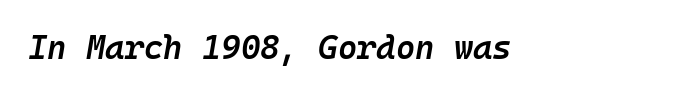
{"italic": "yes", "lean": "right", "slant_degrees": 10, "bold": "semi", "weight": "semibold", "width": "normal", "stroke_contrast": "low", "x_height": "medium", "monospaced": "yes", "underline": "no", "letter_spacing": "normal", "letter_spacing_em": 0.0, "glyph_px": 33}
